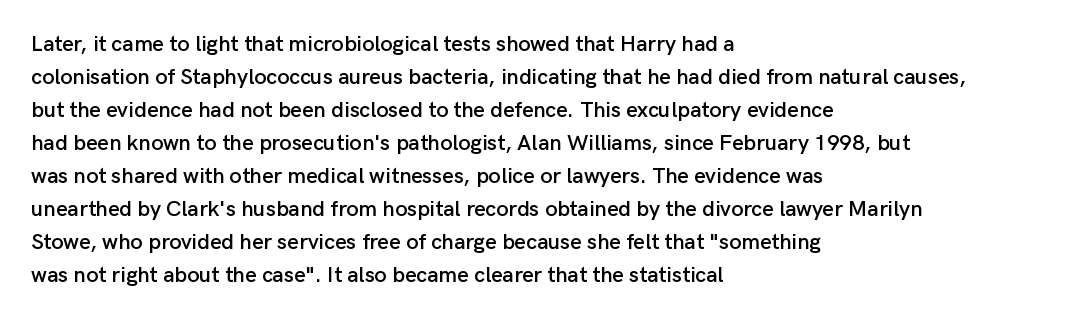
A clean baseline with only descenders dipping below it. Standard letterfit; no display-style spreading of the glyphs. Notice how descenders clear the ascenders below comfortably — that's standard leading. It's the straight-up-and-down kind of type. Does the copy run flush right? No — it runs flush left.
